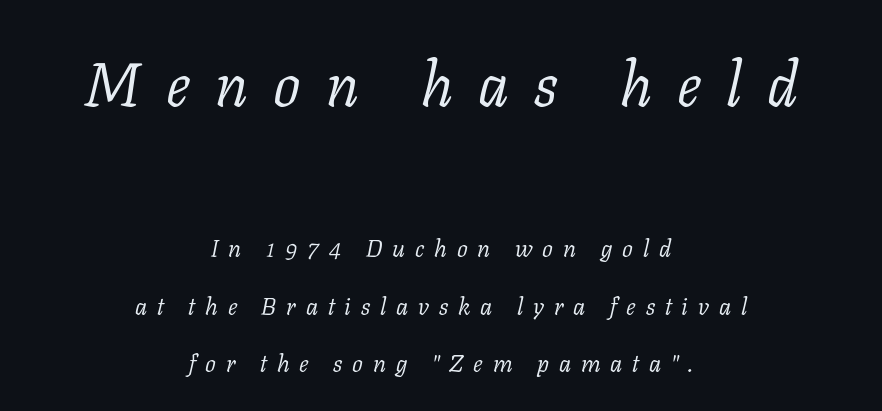
Letterform terminals end in serifs throughout the passage. Does extra space separate the letters? Yes, quite a lot of it. The words here are not underlined. One-word summary of the alignment: center.
